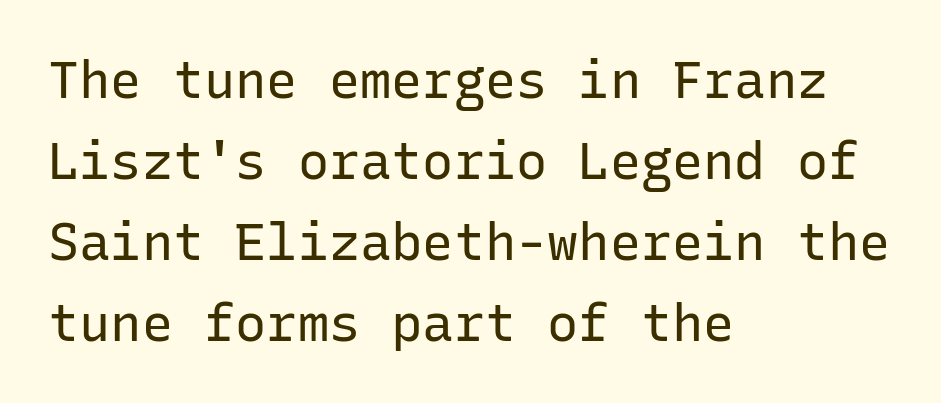
The face used here is a sans, in the tradition of grotesques and geometrics. The weight would be labelled regular, book, light, or lighter still. You can tell it's not italic because the verticals are truly vertical. Each row of text sits above clean, open space. Honestly, the row spacing looks completely unremarkable.
